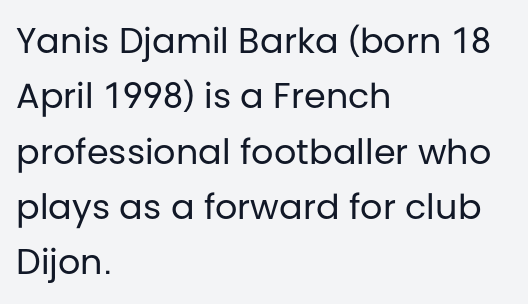
The image shows 35 px regular-weight sans-serif type, upright; set left-aligned, normal line spacing (1.58x), normal letter spacing, not underlined; low stroke contrast and a large x-height.
